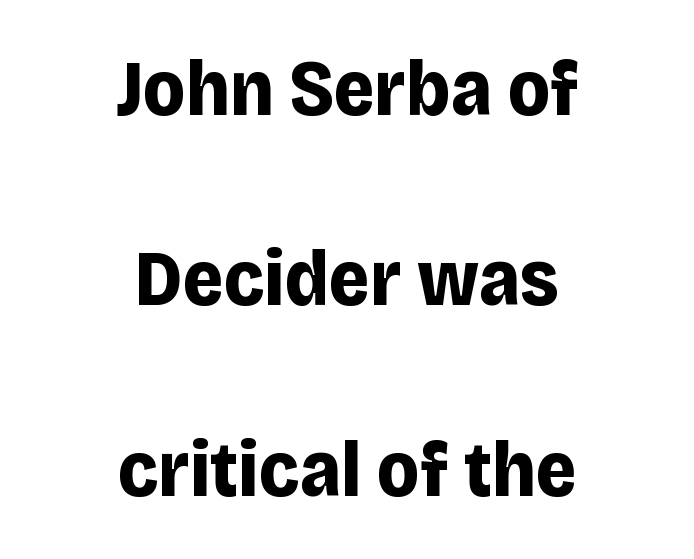
{"serif": "no", "italic": "no", "bold": "yes", "weight": "bold", "width": "normal", "stroke_contrast": "low", "x_height": "large", "monospaced": "no", "underline": "no", "align": "center", "line_spacing": "loose", "line_spacing_ratio": 2.41, "letter_spacing": "normal", "letter_spacing_em": 0.0, "glyph_px": 79}
